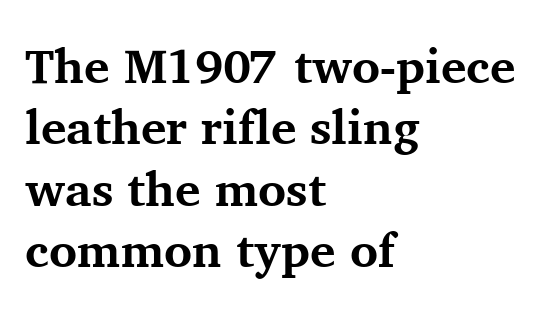
The image shows 48 px bold serif type, upright; set left-aligned, normal line spacing (1.28x), normal letter spacing, not underlined; medium stroke contrast and a medium x-height.
